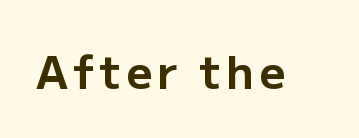
{"serif": "no", "italic": "no", "bold": "yes", "weight": "bold", "width": "normal", "stroke_contrast": "low", "x_height": "medium", "monospaced": "no", "underline": "no", "glyph_px": 45}
